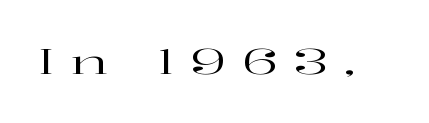
The image shows 34 px wide serif type, upright; set unusually wide letter spacing (+0.46 em), not underlined; high stroke contrast and a medium x-height.
